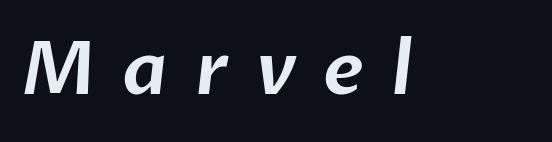
Q: Is the typeface a serif or a sans-serif typeface? A: Sans-serif.
Q: Is the text underlined? A: No.
Q: Is the spacing between letters normal or unusually wide? A: Unusually wide.
Q: Width (condensed, normal, or wide)? A: Normal.
Q: Stroke contrast? A: Low.
Q: x-height? A: Medium.
Q: Monospaced? A: No.
